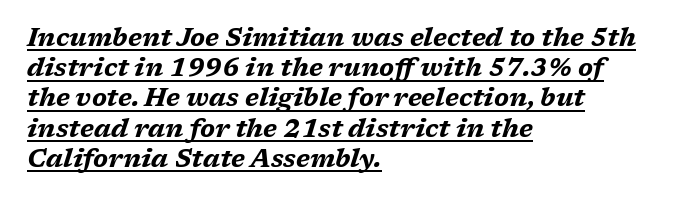
Q: Is the text bold? A: Yes.
Q: Is the text italic (slanted)? A: Yes, it leans right by about 17 degrees.
Q: Is the text underlined? A: Yes.
Q: How is the paragraph aligned? A: Left-aligned.
Q: Is the spacing between letters normal or unusually wide? A: Normal.
